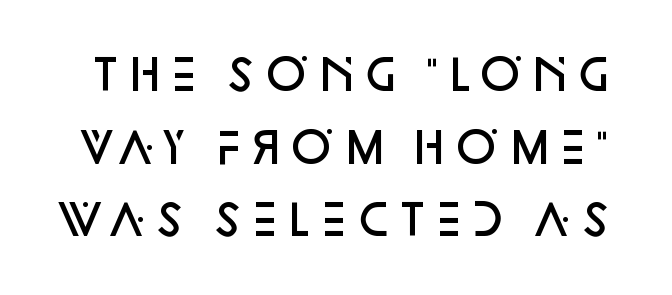
The image shows 42 px semibold sans-serif type, upright; set line spacing 1.73x, normal letter spacing, not underlined; low stroke contrast and a large x-height.
